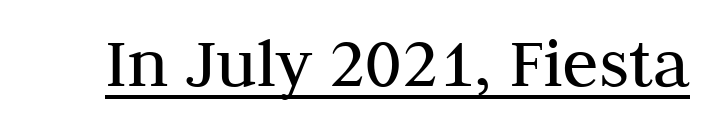
Q: Is the text bold? A: No.
Q: Is the text italic (slanted)? A: No, it is upright.
Q: Is the typeface a serif or a sans-serif typeface? A: Serif.
Q: Is the text underlined? A: Yes.
Q: Is the spacing between letters normal or unusually wide? A: Normal.
Q: Width (condensed, normal, or wide)? A: Normal.
Q: Stroke contrast? A: Medium.
Q: x-height? A: Medium.
Q: Monospaced? A: No.
